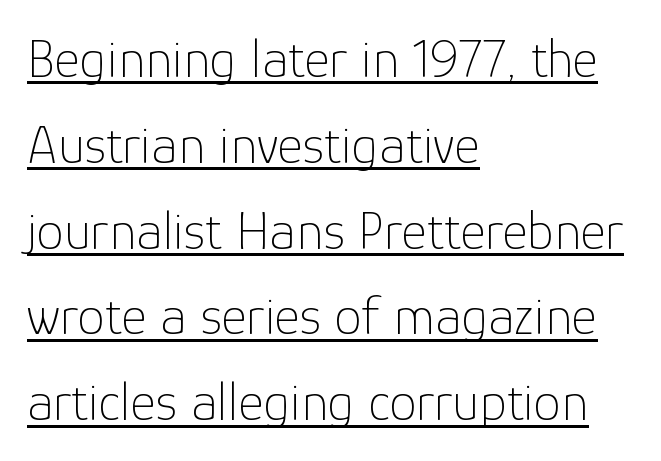
You can tell from the bare stems that sans-serif type was used. Looks like regular typesetting: each glyph gets only the width it needs. Glance below the letters and you will spot a drawn line. A student would call this left alignment; a typographer would say flush left, rag right. Here the glyphs are tracked normally, forming tight word shapes. Nothing heavy about these letters — not bold at all.
